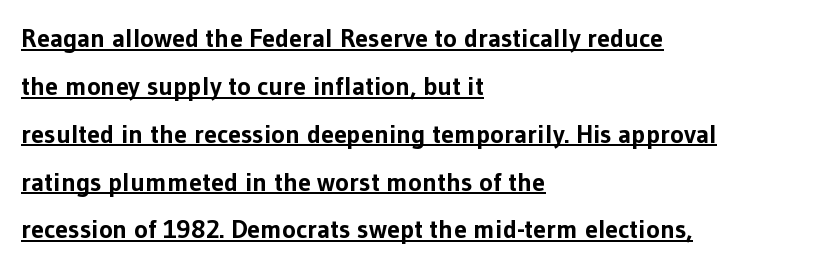
Thick stems and heavy bowls — unmistakably bold. Tracking here is standard; glyphs follow each other at the usual distance. This is underlined copy, the kind a proofreader might mark for attention. Posture: upright roman. Casual observation: everything's shoved over to the left.
